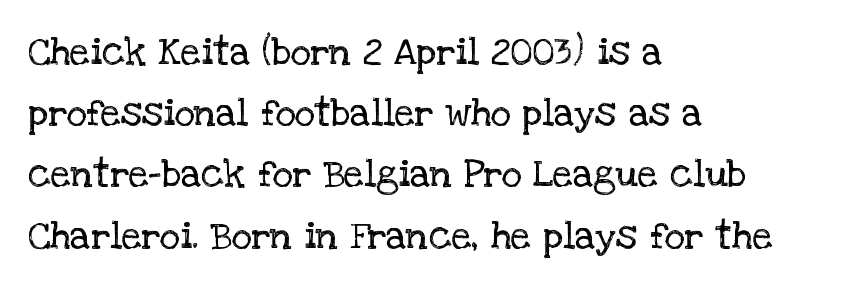
{"serif": "yes", "italic": "no", "bold": "no", "weight": "regular", "width": "normal", "stroke_contrast": "low", "x_height": "large", "monospaced": "no", "underline": "no", "align": "left", "line_spacing": "normal", "line_spacing_ratio": 1.57, "letter_spacing": "normal", "letter_spacing_em": 0.0, "glyph_px": 39}
